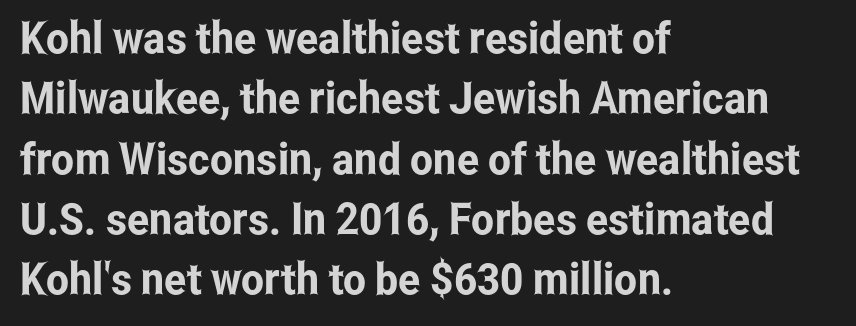
Q: Is the text italic (slanted)? A: No, it is upright.
Q: Is the typeface a serif or a sans-serif typeface? A: Sans-serif.
Q: Is the text underlined? A: No.
Q: How is the paragraph aligned? A: Left-aligned.
Q: Is the spacing between letters normal or unusually wide? A: Normal.
Q: Is the spacing between lines tight, normal or loose? A: Normal.
Q: Width (condensed, normal, or wide)? A: Condensed.
Q: Stroke contrast? A: Low.
Q: x-height? A: Medium.
Q: Monospaced? A: No.
